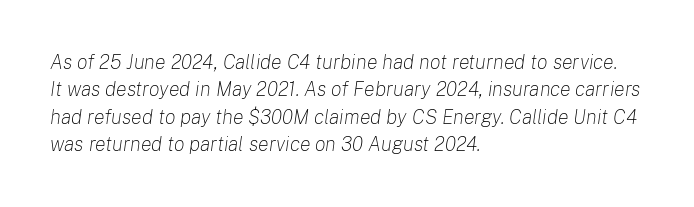
{"italic": "yes", "lean": "right", "slant_degrees": 8, "bold": "no", "underline": "no", "align": "left", "line_spacing": "normal", "line_spacing_ratio": 1.37, "letter_spacing": "normal", "letter_spacing_em": 0.0, "glyph_px": 20}
